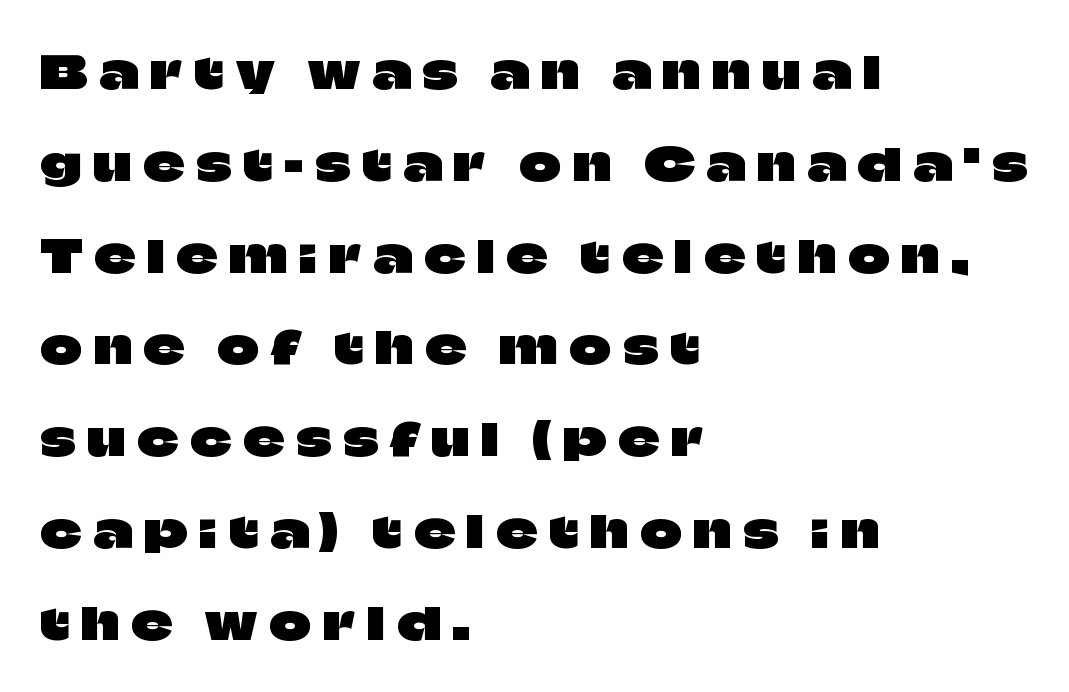
Note the varied advance widths — an 'i' is clearly narrower than an 'm'. Clear beneath every line of the passage. The passage shown stacks its lines with a broad gap. This sample uses expanded letter spacing, leaving extra air between glyphs.
